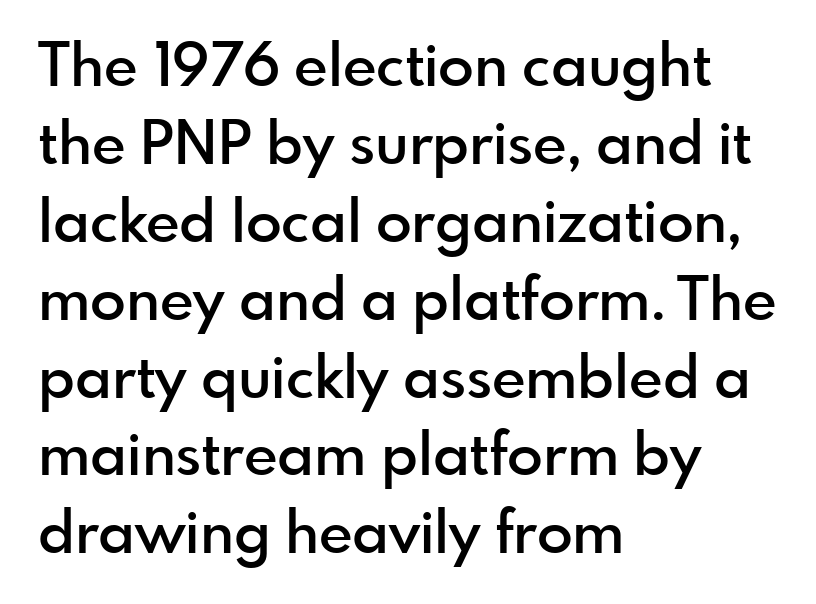
The image shows 59 px semibold sans-serif type, upright; set left-aligned, normal line spacing (1.32x), normal letter spacing, not underlined; a small x-height.
